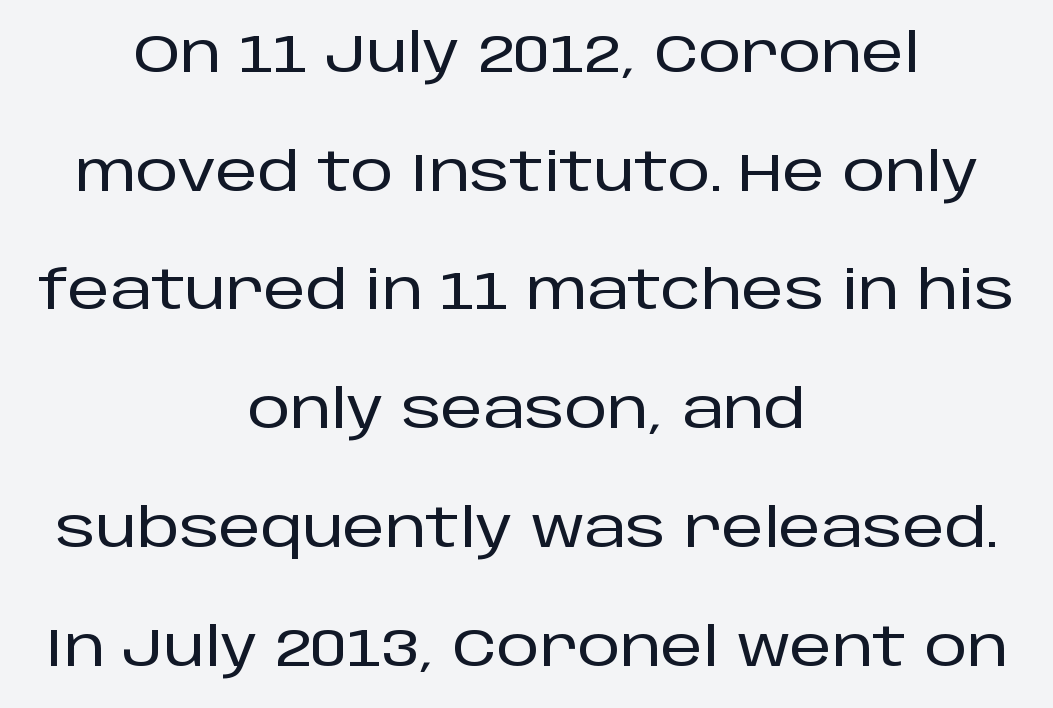
Q: Is the text italic (slanted)? A: No, it is upright.
Q: Is the typeface a serif or a sans-serif typeface? A: Sans-serif.
Q: Is the text underlined? A: No.
Q: How is the paragraph aligned? A: Centered.
Q: Is the spacing between letters normal or unusually wide? A: Normal.
Q: Is the spacing between lines tight, normal or loose? A: Loose.
Q: Width (condensed, normal, or wide)? A: Normal.
Q: Stroke contrast? A: Low.
Q: x-height? A: Large.
Q: Monospaced? A: No.
